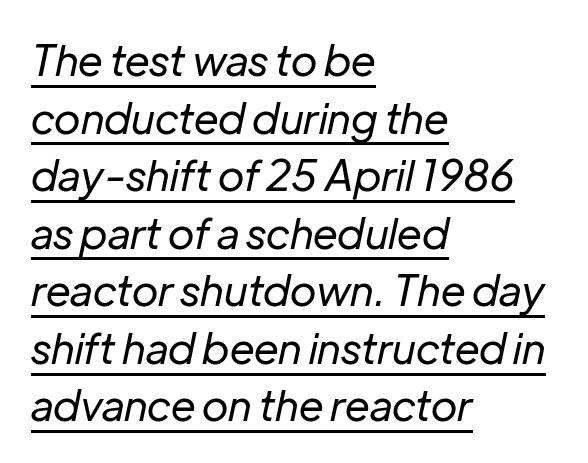
Q: Is the text bold? A: No.
Q: Is the text italic (slanted)? A: Yes, it leans right by about 12 degrees.
Q: Is the text underlined? A: Yes.
Q: How is the paragraph aligned? A: Left-aligned.
Q: Is the spacing between letters normal or unusually wide? A: Normal.
Q: Is the spacing between lines tight, normal or loose? A: Normal.
Q: Width (condensed, normal, or wide)? A: Normal.
Q: Stroke contrast? A: Low.
Q: x-height? A: Medium.
Q: Monospaced? A: No.
